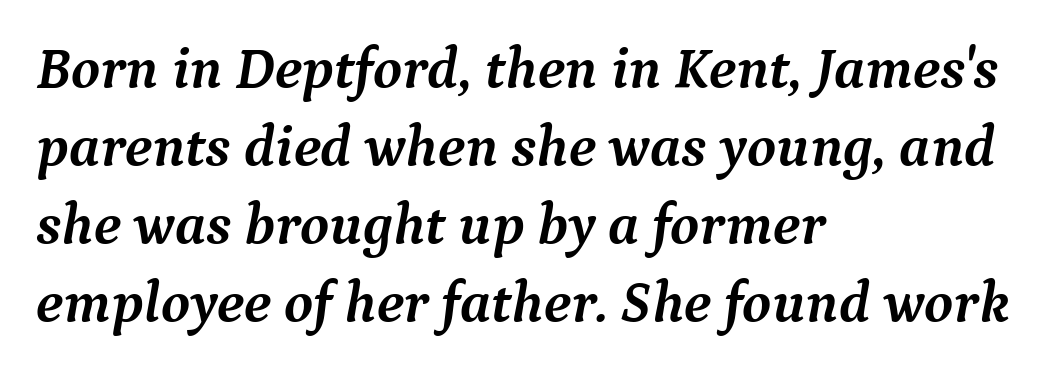
What kind of face is this? One with serifs. Designer's note — italics engaged. Each letter keeps its own natural width here, so spacing adapts to shape. Bare-footed words on every line. Summary of vertical rhythm: regular, with standard interline spacing. The type is set solid horizontally, with unmodified tracking.
